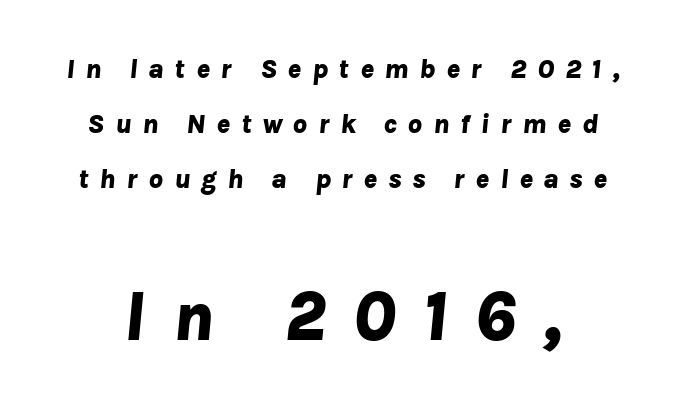
Q: Is the text bold? A: Yes.
Q: Is the text italic (slanted)? A: Yes, it leans right by about 8 degrees.
Q: Is the text underlined? A: No.
Q: Is the spacing between letters normal or unusually wide? A: Unusually wide.
Q: Is the spacing between lines tight, normal or loose? A: Loose.
Q: Which block of text is set in a larger size, the first (top) or the second (bottom)? A: The second (bottom) one.
Q: Width (condensed, normal, or wide)? A: Normal.
Q: Stroke contrast? A: Low.
Q: x-height? A: Medium.
Q: Monospaced? A: No.
